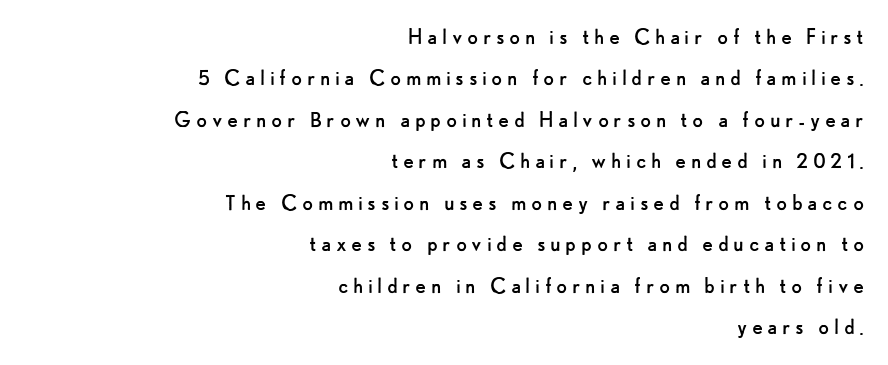
The image shows 25 px text type, upright; set right-aligned, normal line spacing (1.66x), not underlined.
